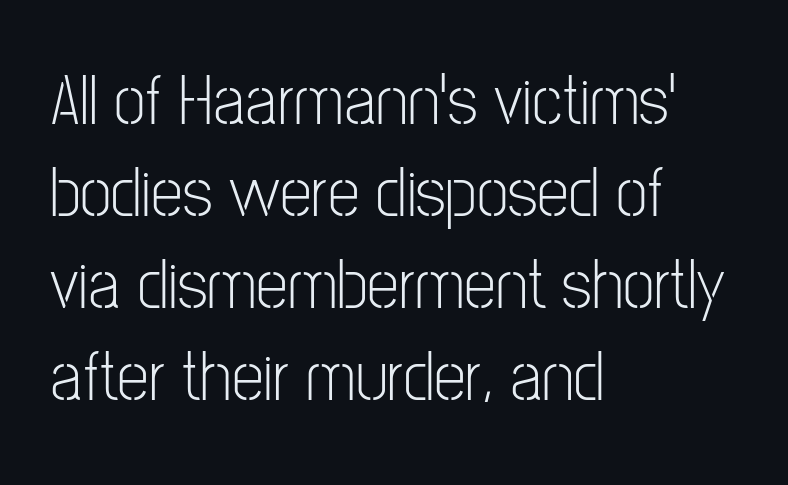
The image shows 72 px light, condensed sans-serif type, upright; set left-aligned, normal line spacing (1.28x), normal letter spacing, not underlined; low stroke contrast and a medium x-height.
